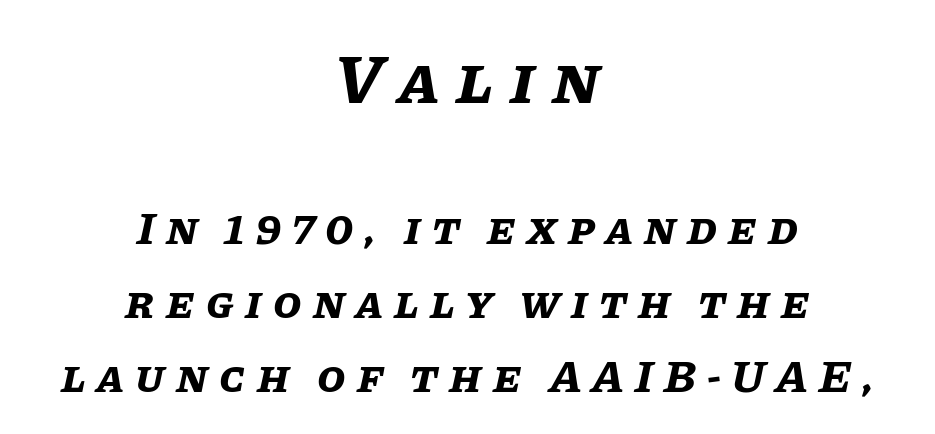
Think of a printed novel: that variable character pitch is what you see here. Observe the lean: these are italic letterforms. Quick note: interline space is typical. Descenders hang freely into open space. Each word looks stretched out because of the extra space between its letters. Look at the stroke-to-counter ratio: heavy, a bold.
